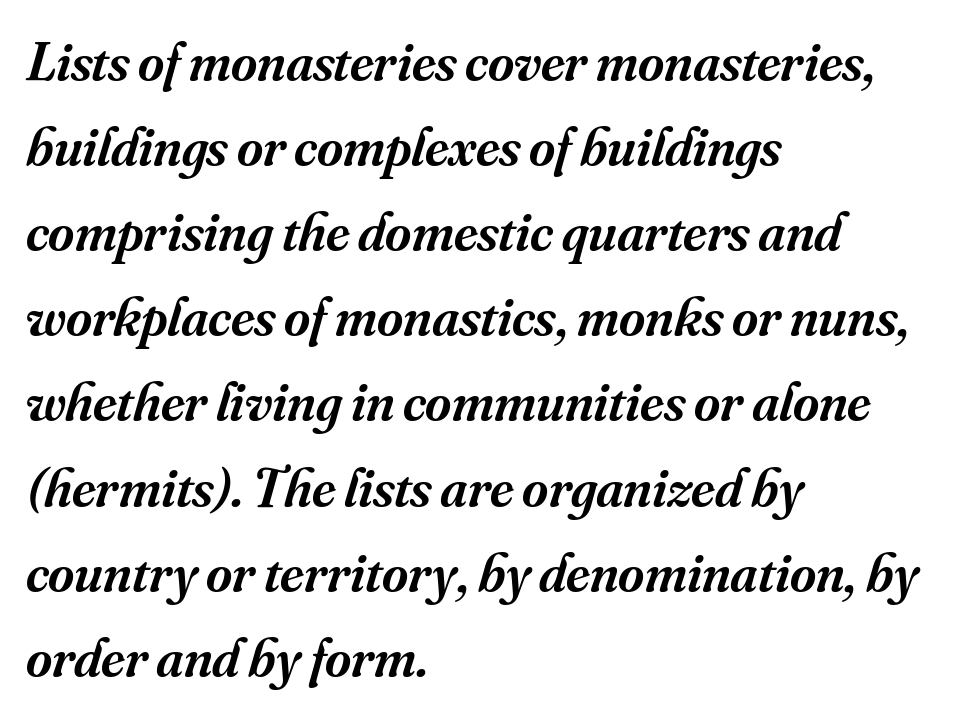
The image shows 56 px semibold serif type, italic (leaning right); set left-aligned, normal line spacing (1.52x), normal letter spacing, not underlined; medium stroke contrast and a small x-height.
